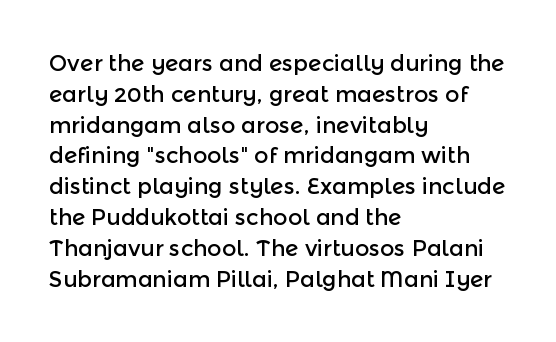
{"italic": "no", "underline": "no", "align": "left", "line_spacing": "normal", "line_spacing_ratio": 1.4, "letter_spacing": "normal", "letter_spacing_em": 0.0, "glyph_px": 22}
